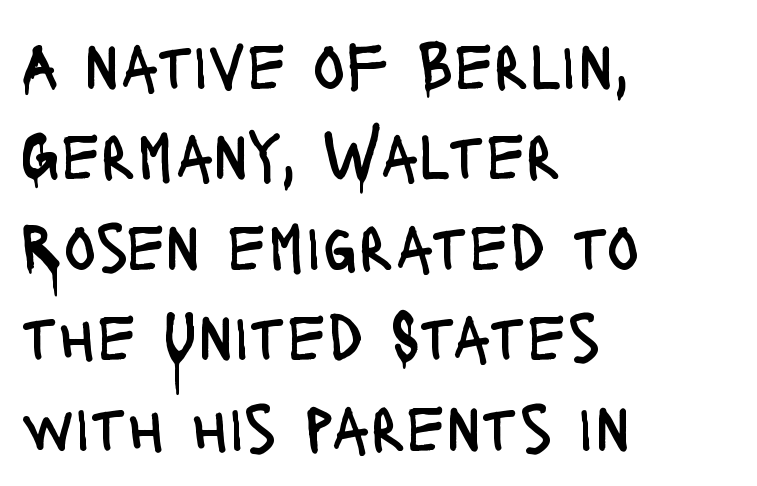
Interline gaps are of average width in this sample. The strokes are not fattened; the text isn't bold. The letters sit at their default tracking, neither squeezed nor spread. Notice how the passage keeps a crisp vertical edge on the left only. These lines are composed in type without serifs. The rendering uses natural spacing where letterforms have individual widths.
